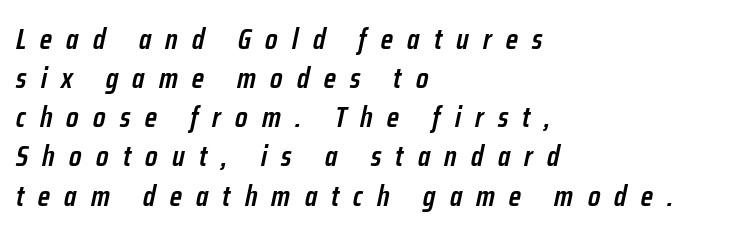
Q: Is the text bold? A: Semi-bold.
Q: Is the text italic (slanted)? A: Yes, it leans right by about 12 degrees.
Q: Is the text underlined? A: No.
Q: How is the paragraph aligned? A: Left-aligned.
Q: Is the spacing between letters normal or unusually wide? A: Unusually wide.
Q: Is the spacing between lines tight, normal or loose? A: Normal.
Q: Width (condensed, normal, or wide)? A: Condensed.
Q: Stroke contrast? A: Low.
Q: x-height? A: Medium.
Q: Monospaced? A: No.
